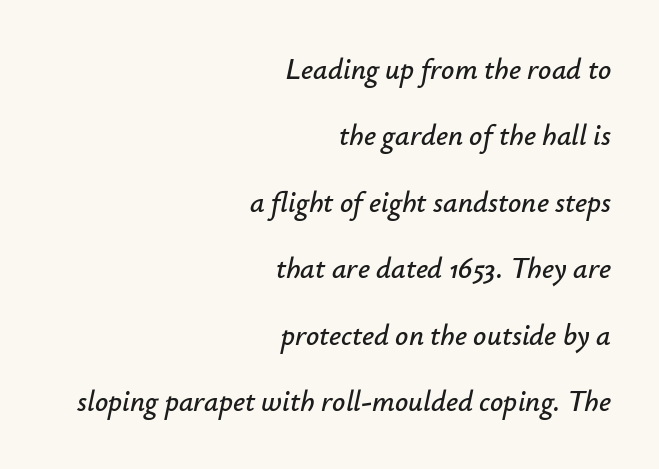
The image shows 29 px text type, italic (leaning right); set right-aligned, loose line spacing (2.29x), normal letter spacing, not underlined; low stroke contrast and a small x-height.
